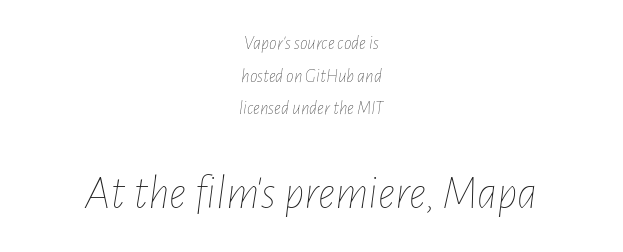
Each line is balanced around a shared central axis. Letters have the restrained weight of plain body copy at most. You could not count columns in this text — the font is proportionally spaced. Reading top to bottom, the characters get bigger at the block break. This is oblique type, the kind used for emphasis or titles. Does extra space separate the letters? No, they use regular spacing.
